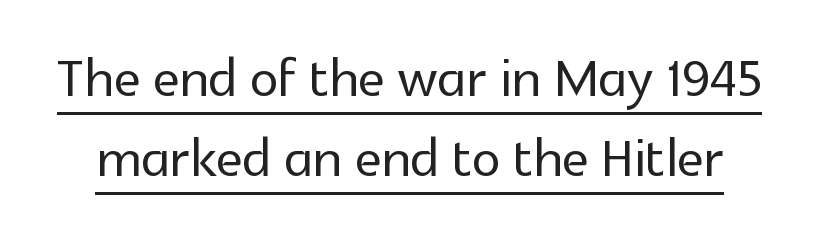
{"serif": "no", "italic": "no", "width": "normal", "x_height": "medium", "monospaced": "no", "underline": "yes", "line_spacing": "tight", "line_spacing_ratio": 1.11, "letter_spacing": "normal", "letter_spacing_em": 0.0, "glyph_px": 72}
